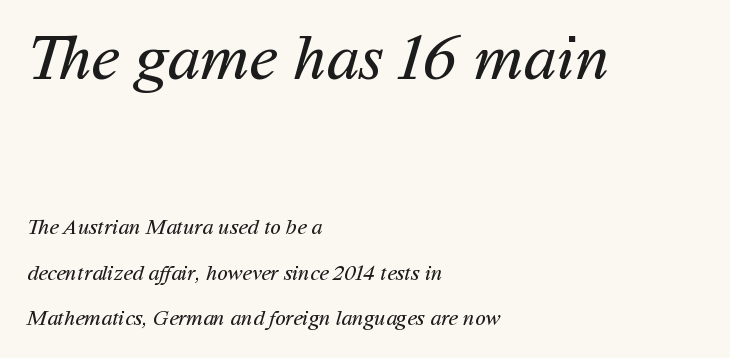
{"serif": "no", "bold": "no", "weight": "regular", "width": "normal", "stroke_contrast": "medium", "x_height": "medium", "monospaced": "no", "underline": "no", "align": "left", "line_spacing": "loose", "line_spacing_ratio": 2.07, "letter_spacing": "normal", "letter_spacing_em": 0.0, "larger_block": "first", "size_ratio": 3.0, "glyph_px": 66}
